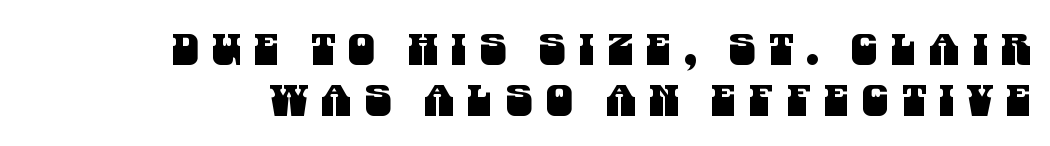
The image shows 43 px condensed sans-serif type; set right-aligned, line spacing 1.18x, unusually wide letter spacing (+0.31 em), not underlined; medium stroke contrast and a large x-height.
